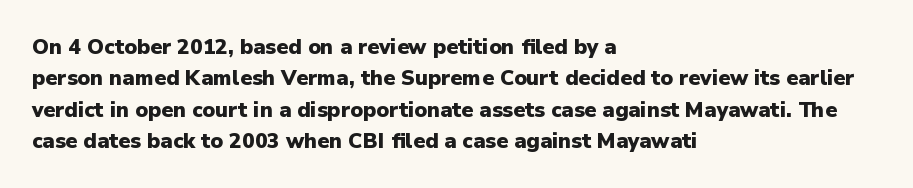
The passage shown is emphatically bold. The specimen reads as upright at a glance. Alignment: flush left. What stands out about the letter spacing? Nothing — it is the standard amount. The block of text has a typical density, with ordinary space between rows. The words here are not underlined.
